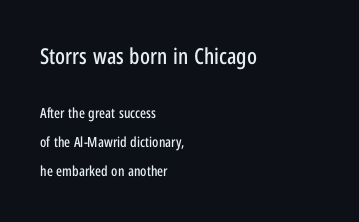
Q: Is the text italic (slanted)? A: No, it is upright.
Q: Is the text underlined? A: No.
Q: How is the paragraph aligned? A: Left-aligned.
Q: Is the spacing between letters normal or unusually wide? A: Normal.
Q: Is the spacing between lines tight, normal or loose? A: Loose.
Q: Which block of text is set in a larger size, the first (top) or the second (bottom)? A: The first (top) one.
